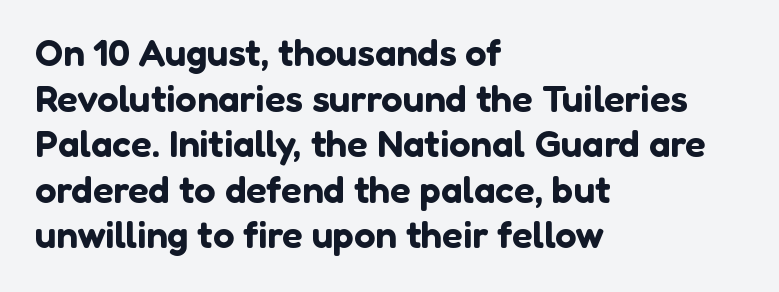
{"serif": "no", "italic": "no", "width": "normal", "stroke_contrast": "low", "x_height": "medium", "monospaced": "no", "underline": "no", "align": "left", "line_spacing_ratio": 1.2, "letter_spacing": "normal", "letter_spacing_em": 0.0, "glyph_px": 38}
